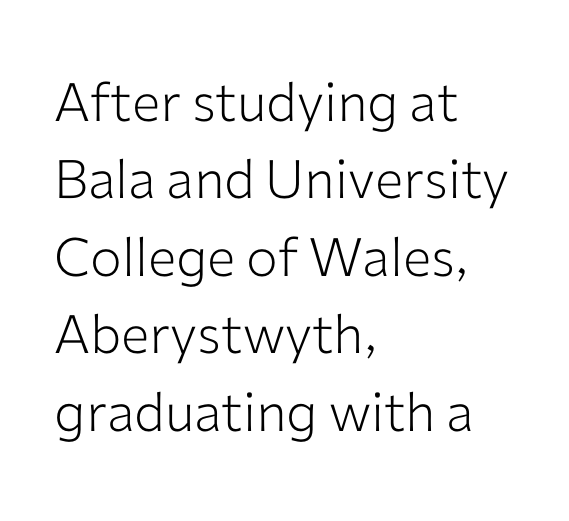
Q: Is the text bold? A: No.
Q: Is the text italic (slanted)? A: No, it is upright.
Q: Is the typeface a serif or a sans-serif typeface? A: Sans-serif.
Q: Is the text underlined? A: No.
Q: How is the paragraph aligned? A: Left-aligned.
Q: Is the spacing between letters normal or unusually wide? A: Normal.
Q: Is the spacing between lines tight, normal or loose? A: Normal.
Q: Width (condensed, normal, or wide)? A: Normal.
Q: Stroke contrast? A: Low.
Q: x-height? A: Medium.
Q: Monospaced? A: No.
